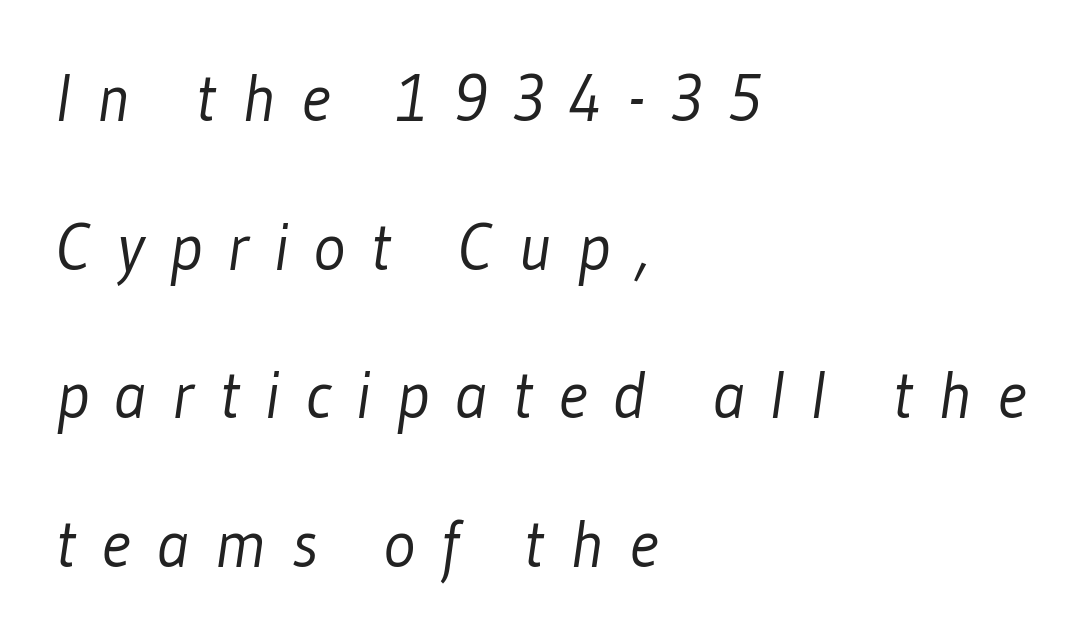
The image shows 67 px light, condensed sans-serif type; set left-aligned, loose line spacing (2.22x), unusually wide letter spacing (+0.38 em), not underlined; low stroke contrast and a medium x-height.
